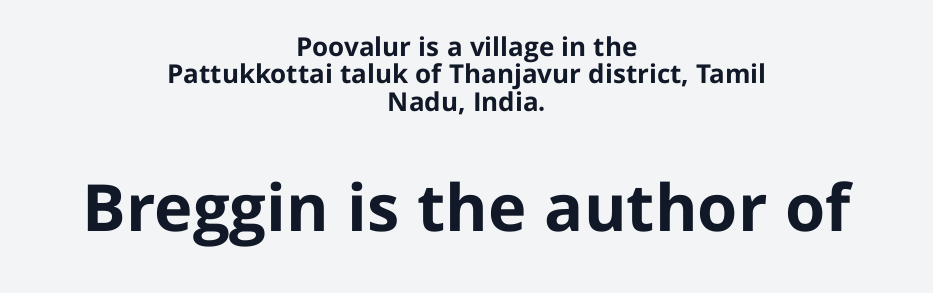
The image shows 65 px bold sans-serif type, upright; set centered, tight line spacing (1.05x), normal letter spacing, not underlined; the second (bottom) block is 2.5x larger; low stroke contrast and a medium x-height.
